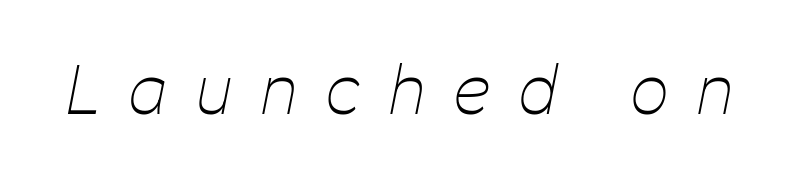
Spacing verdict: proportional, widths tailored to each character. Italic: yes, the glyphs are oblique. This reads as an unemphasized weight, regular at the heaviest. Any mark beneath the type? The region is blank.
